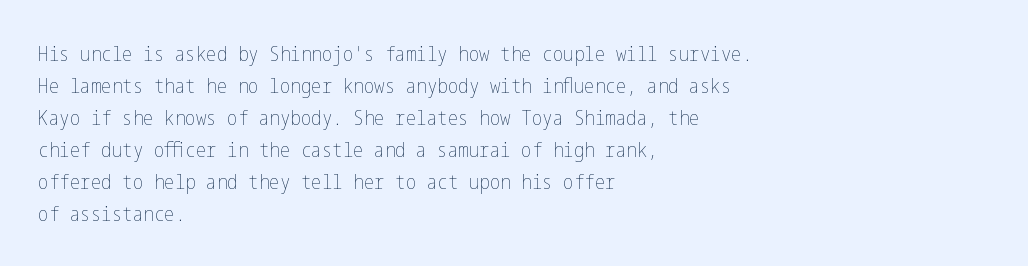
Q: Is the text bold? A: No.
Q: Is the text italic (slanted)? A: No, it is upright.
Q: Is the text underlined? A: No.
Q: How is the paragraph aligned? A: Left-aligned.
Q: Is the spacing between letters normal or unusually wide? A: Normal.
Q: Is the spacing between lines tight, normal or loose? A: Normal.
